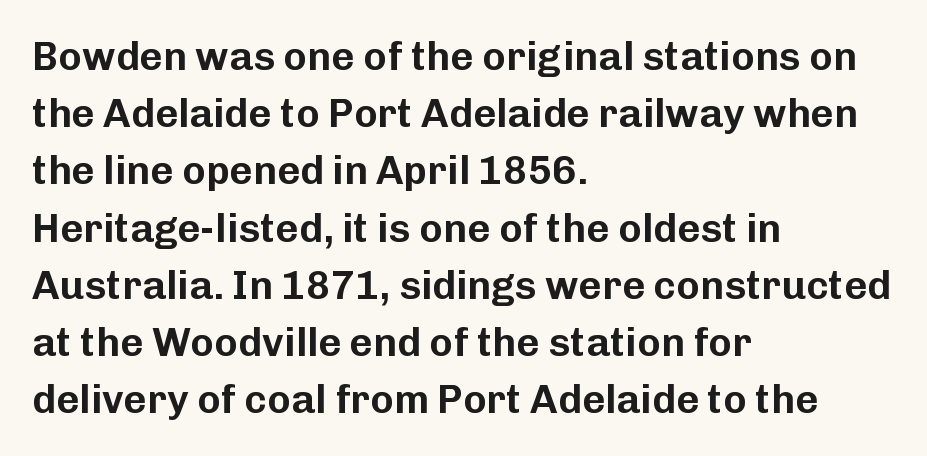
{"serif": "no", "italic": "no", "width": "normal", "stroke_contrast": "low", "x_height": "medium", "monospaced": "no", "underline": "no", "align": "left", "line_spacing": "normal", "line_spacing_ratio": 1.43, "letter_spacing": "normal", "letter_spacing_em": 0.0, "glyph_px": 40}
